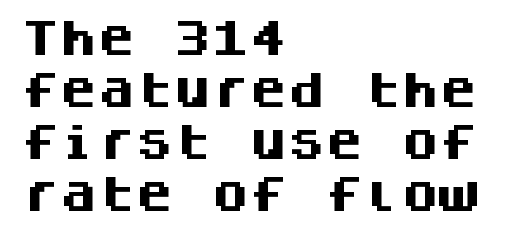
Q: Is the text bold? A: Yes.
Q: Is the text italic (slanted)? A: No, it is upright.
Q: Is the typeface a serif or a sans-serif typeface? A: Sans-serif.
Q: Is the text underlined? A: No.
Q: How is the paragraph aligned? A: Left-aligned.
Q: Is the spacing between letters normal or unusually wide? A: Normal.
Q: Is the spacing between lines tight, normal or loose? A: Normal.
Q: Width (condensed, normal, or wide)? A: Normal.
Q: Stroke contrast? A: Medium.
Q: x-height? A: Large.
Q: Monospaced? A: Yes.
